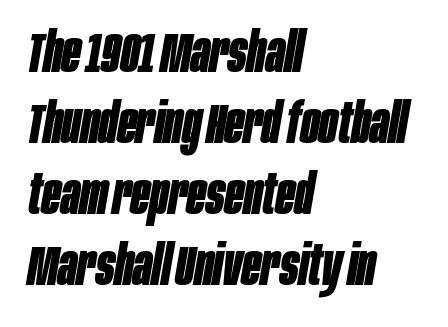
The image shows 55 px bold, condensed type, italic (leaning right); set left-aligned, normal line spacing (1.29x), normal letter spacing, not underlined; low stroke contrast and a large x-height.
